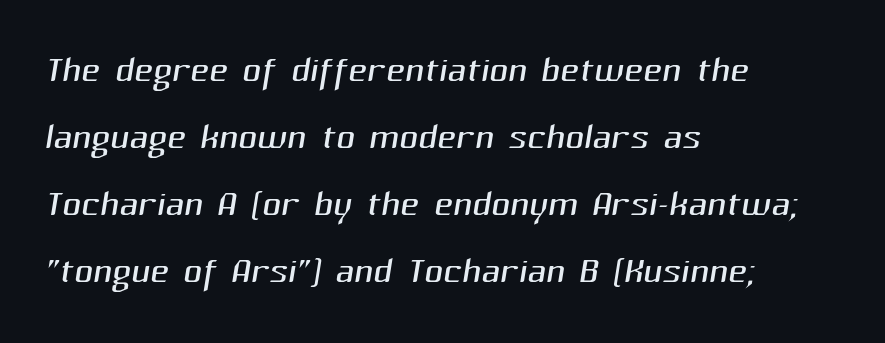
Regarding leading, the lines here are spaced in the standard way. The letters carry no serifs — their stems end cleanly without finishing strokes. Stroke mass is kept to a normal reading level or below. Here the designer chose a conventional face with non-uniform glyph widths.
